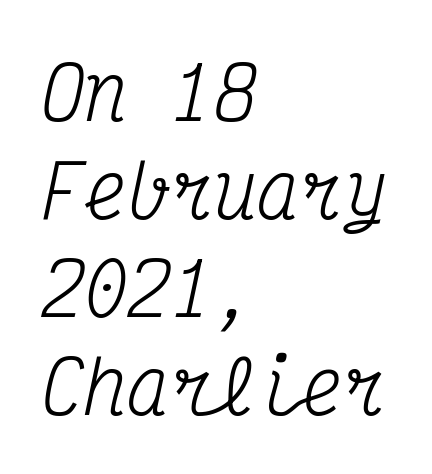
The image shows 72 px regular-weight, condensed serif type, italic (leaning right), monospaced; set left-aligned, normal line spacing (1.36x), normal letter spacing, not underlined; medium stroke contrast and a medium x-height.
